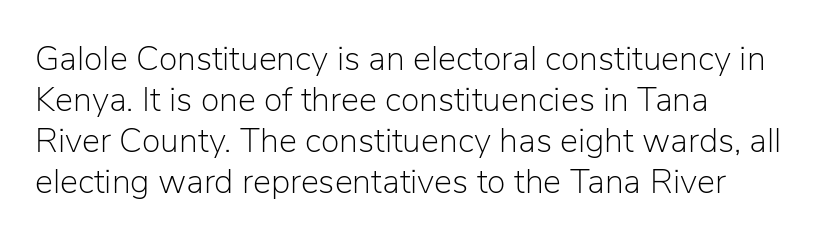
{"serif": "no", "italic": "no", "bold": "no", "weight": "light", "width": "normal", "stroke_contrast": "low", "x_height": "medium", "monospaced": "no", "underline": "no", "align": "left", "line_spacing_ratio": 1.21, "letter_spacing": "normal", "letter_spacing_em": 0.0, "glyph_px": 34}
